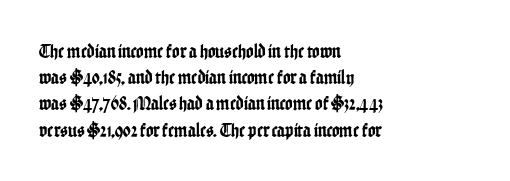
Rows of type keep a routine distance in the vertical direction. Designer's note — italics off, roman on. These lines stack with their left ends in a neat column. You could call the tracking neutral — neither tight nor loose. Each row of text sits above clean, open space.
